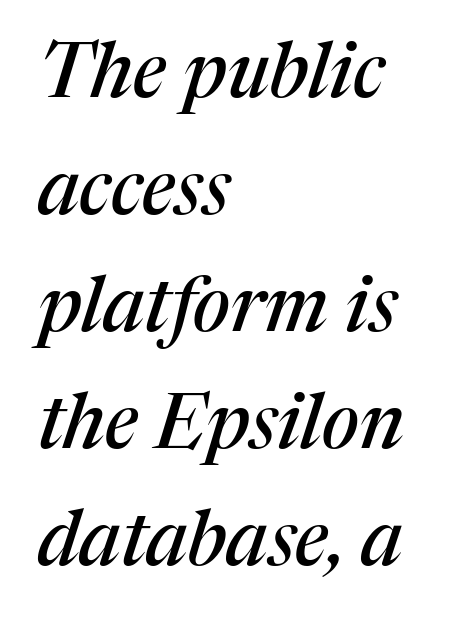
{"serif": "yes", "italic": "yes", "lean": "right", "slant_degrees": 17, "width": "normal", "stroke_contrast": "medium", "x_height": "medium", "monospaced": "no", "underline": "no", "align": "left", "line_spacing": "normal", "line_spacing_ratio": 1.54, "letter_spacing": "normal", "letter_spacing_em": 0.0, "glyph_px": 76}
